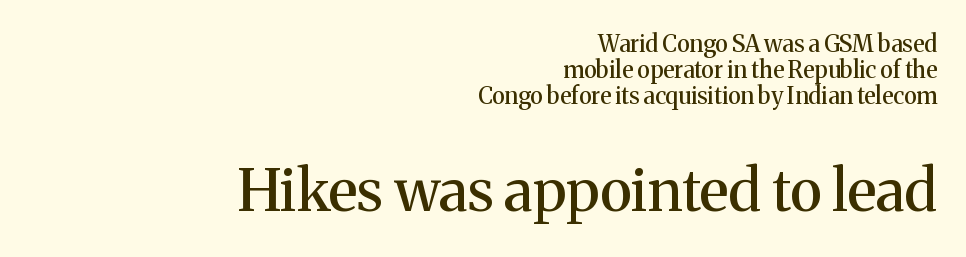
{"serif": "yes", "italic": "no", "width": "normal", "stroke_contrast": "medium", "x_height": "medium", "monospaced": "no", "underline": "no", "align": "right", "line_spacing": "tight", "line_spacing_ratio": 1.13, "letter_spacing": "normal", "letter_spacing_em": 0.0, "larger_block": "second", "size_ratio": 2.52, "glyph_px": 58}
